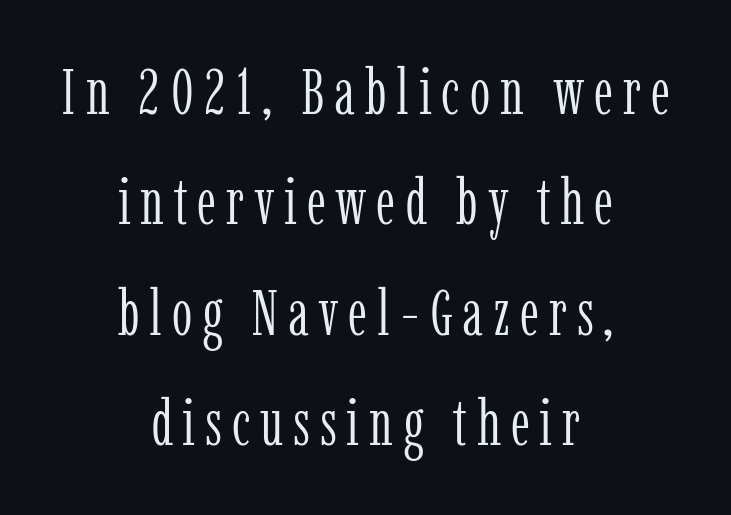
Q: Is the text bold? A: No.
Q: Is the text italic (slanted)? A: No, it is upright.
Q: Is the typeface a serif or a sans-serif typeface? A: Serif.
Q: Is the text underlined? A: No.
Q: How is the paragraph aligned? A: Centered.
Q: Is the spacing between lines tight, normal or loose? A: Normal.
Q: Width (condensed, normal, or wide)? A: Condensed.
Q: Stroke contrast? A: Low.
Q: x-height? A: Medium.
Q: Monospaced? A: No.
